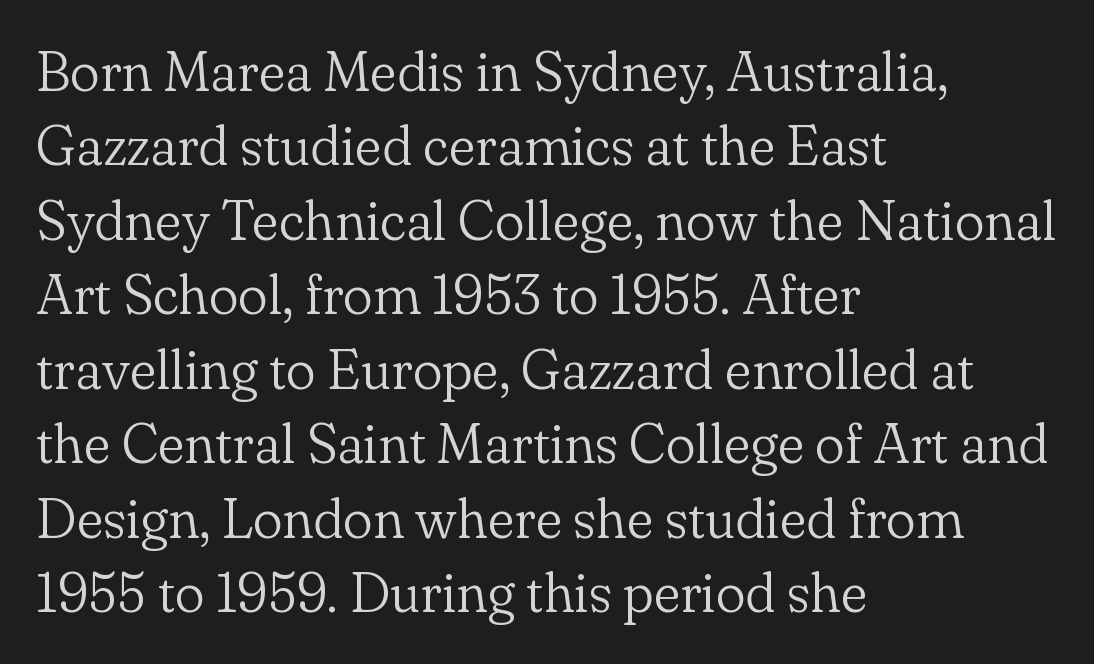
{"serif": "yes", "italic": "no", "bold": "no", "weight": "light", "width": "normal", "stroke_contrast": "low", "x_height": "small", "monospaced": "no", "underline": "no", "align": "left", "line_spacing": "normal", "line_spacing_ratio": 1.33, "letter_spacing": "normal", "letter_spacing_em": 0.0, "glyph_px": 56}
